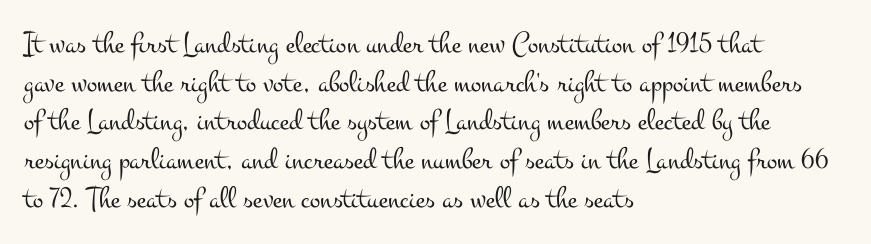
Q: Is the text bold? A: No.
Q: Is the text italic (slanted)? A: Yes.
Q: Is the typeface a serif or a sans-serif typeface? A: Serif.
Q: Is the text underlined? A: No.
Q: How is the paragraph aligned? A: Left-aligned.
Q: Is the spacing between letters normal or unusually wide? A: Normal.
Q: Is the spacing between lines tight, normal or loose? A: Normal.
Q: Width (condensed, normal, or wide)? A: Wide.
Q: Stroke contrast? A: Medium.
Q: x-height? A: Small.
Q: Monospaced? A: No.
